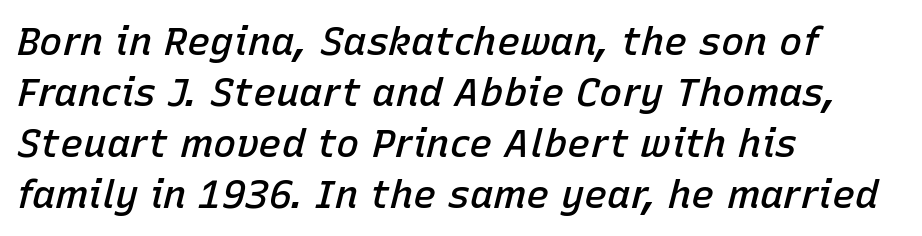
The image shows 39 px semibold type, italic (leaning right); set left-aligned, normal line spacing (1.31x), normal letter spacing, not underlined; low stroke contrast and a medium x-height.
